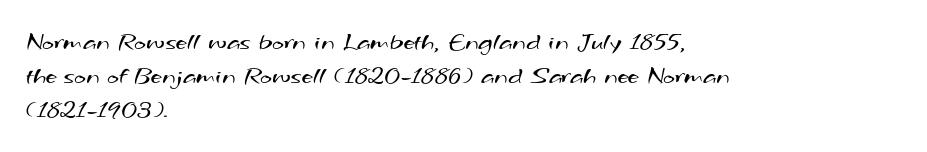
A clean baseline with only descenders dipping below it. Counters stay open thanks to moderate or lighter strokes. Words appear dense and cohesive because spacing is normal. Quick note: interline space is typical. Alignment: flush left.
